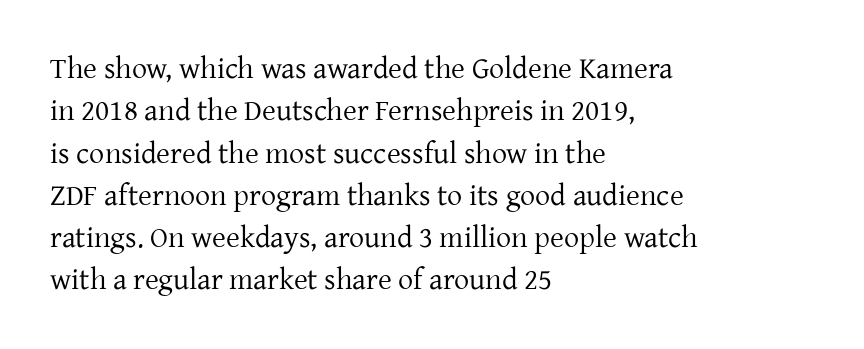
{"serif": "yes", "italic": "no", "bold": "no", "weight": "regular", "width": "normal", "stroke_contrast": "low", "x_height": "medium", "monospaced": "no", "underline": "no", "align": "left", "line_spacing": "normal", "line_spacing_ratio": 1.41, "letter_spacing": "normal", "letter_spacing_em": 0.0, "glyph_px": 30}
